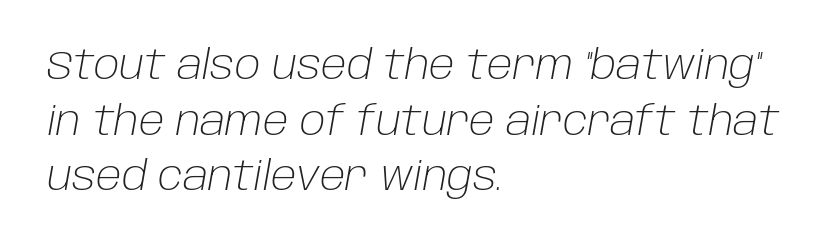
{"italic": "yes", "lean": "right", "slant_degrees": 10, "bold": "no", "weight": "light", "width": "normal", "stroke_contrast": "low", "x_height": "large", "monospaced": "no", "underline": "no", "align": "left", "line_spacing": "normal", "line_spacing_ratio": 1.39, "letter_spacing": "normal", "letter_spacing_em": 0.0, "glyph_px": 40}
